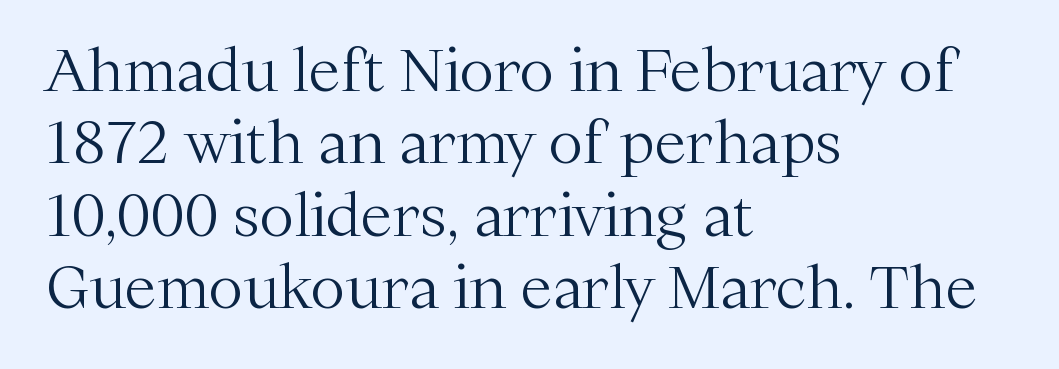
{"serif": "yes", "italic": "no", "bold": "no", "weight": "light", "width": "normal", "stroke_contrast": "medium", "x_height": "medium", "monospaced": "no", "underline": "no", "align": "left", "line_spacing": "normal", "line_spacing_ratio": 1.25, "letter_spacing": "normal", "letter_spacing_em": 0.0, "glyph_px": 58}
